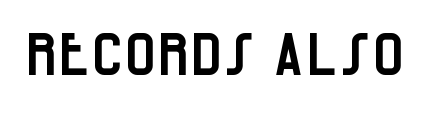
Q: Is the text italic (slanted)? A: No, it is upright.
Q: Is the typeface a serif or a sans-serif typeface? A: Sans-serif.
Q: Is the text underlined? A: No.
Q: Is the spacing between letters normal or unusually wide? A: Normal.
Q: Width (condensed, normal, or wide)? A: Condensed.
Q: Stroke contrast? A: Low.
Q: x-height? A: Large.
Q: Monospaced? A: No.
